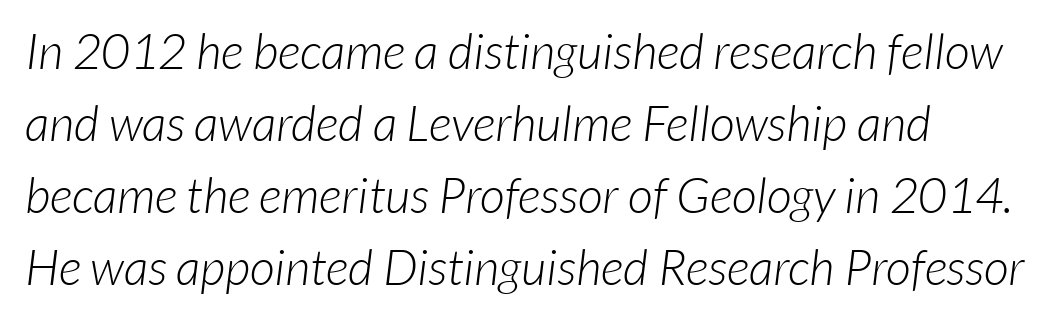
{"serif": "no", "bold": "no", "weight": "light", "width": "normal", "stroke_contrast": "low", "x_height": "medium", "monospaced": "no", "underline": "no", "line_spacing": "normal", "line_spacing_ratio": 1.47, "letter_spacing": "normal", "letter_spacing_em": 0.0, "glyph_px": 49}
